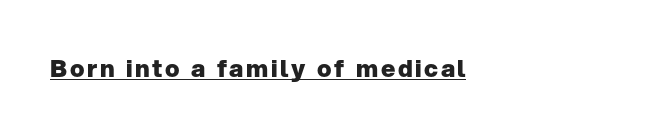
The string is rendered with underlining switched on. The face used here has the dense, thick strokes of a bold. This is roman type, the default non-slanted kind.
